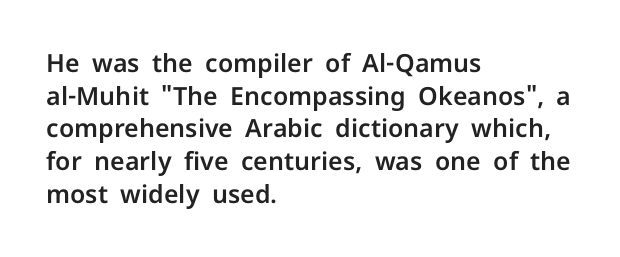
The tracking reads as untouched default to a designer's eye. Has an underline been added? It has not. Where is the straight margin? On the left. A typesetter would call this leading conventional body-copy spacing.
